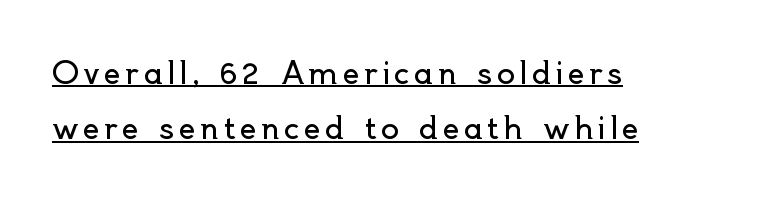
The strokes are not fattened; the text isn't bold. Is this a sans? Yes — the strokes have no serifs. Horizontally, the lines are justified to the leading edge only. The passage shown is typed in a proportional face where columns would drift. A roman cut, with each character standing at attention. Each line of the rendering has a horizontal stroke beneath the glyphs.
